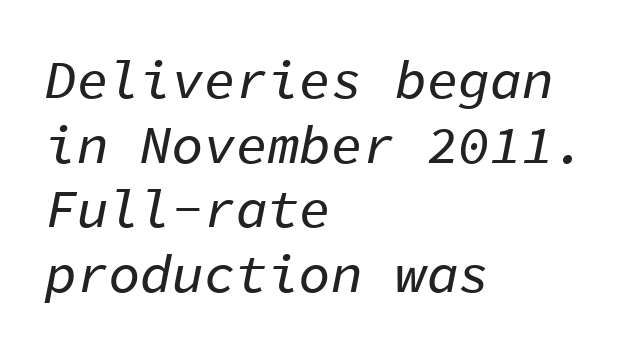
Typeset ragged right — the left edge is the straight one. Check under the words: just untouched page. The text carries the slant typical of an italic or oblique font. Think of a typewriter: that constant character pitch is what you see here.
